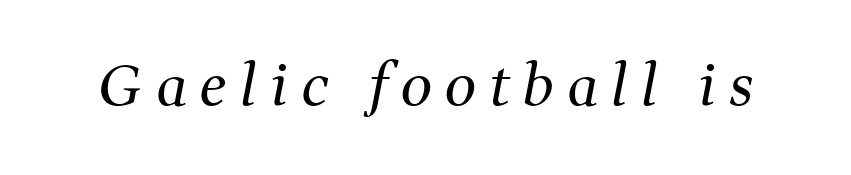
{"serif": "yes", "italic": "yes", "lean": "right", "slant_degrees": 11, "bold": "no", "weight": "regular", "width": "normal", "stroke_contrast": "medium", "x_height": "medium", "monospaced": "no", "underline": "no", "letter_spacing": "wide", "letter_spacing_em": 0.24, "glyph_px": 56}
